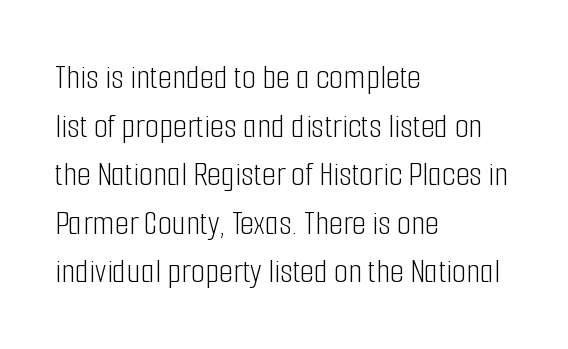
Q: Is the text bold? A: No.
Q: Is the text italic (slanted)? A: No, it is upright.
Q: Is the typeface a serif or a sans-serif typeface? A: Sans-serif.
Q: Is the text underlined? A: No.
Q: How is the paragraph aligned? A: Left-aligned.
Q: Is the spacing between letters normal or unusually wide? A: Normal.
Q: Is the spacing between lines tight, normal or loose? A: Normal.
Q: Width (condensed, normal, or wide)? A: Condensed.
Q: Stroke contrast? A: Low.
Q: x-height? A: Medium.
Q: Monospaced? A: No.
